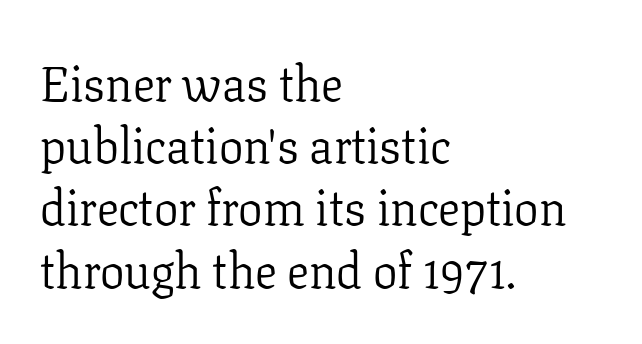
The image shows 49 px light serif type, upright; set left-aligned, normal line spacing (1.27x), normal letter spacing, not underlined; low stroke contrast and a medium x-height.
